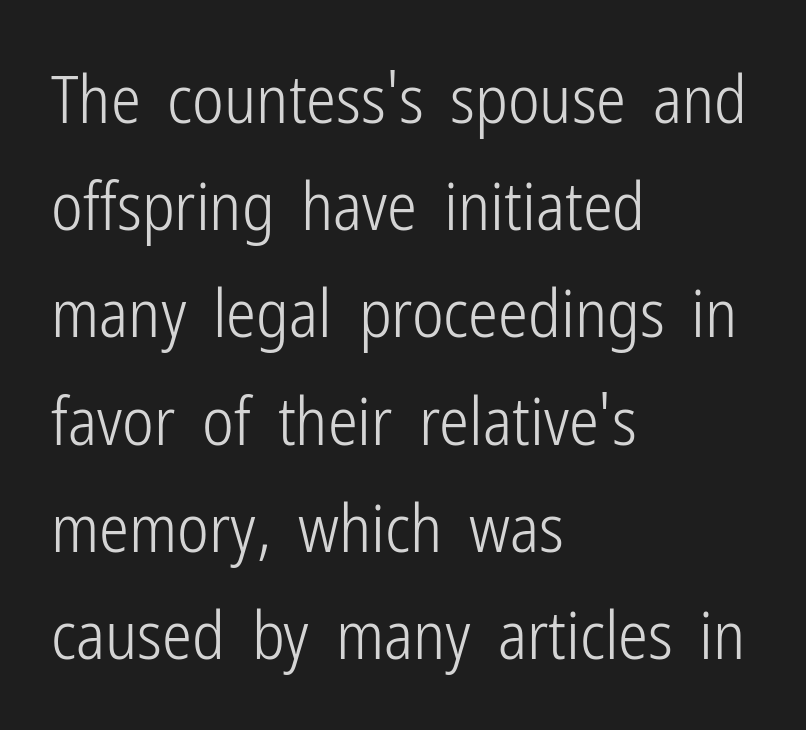
The image shows 67 px light, condensed sans-serif type, upright; set left-aligned, normal line spacing (1.6x), normal letter spacing, not underlined; low stroke contrast and a medium x-height.
